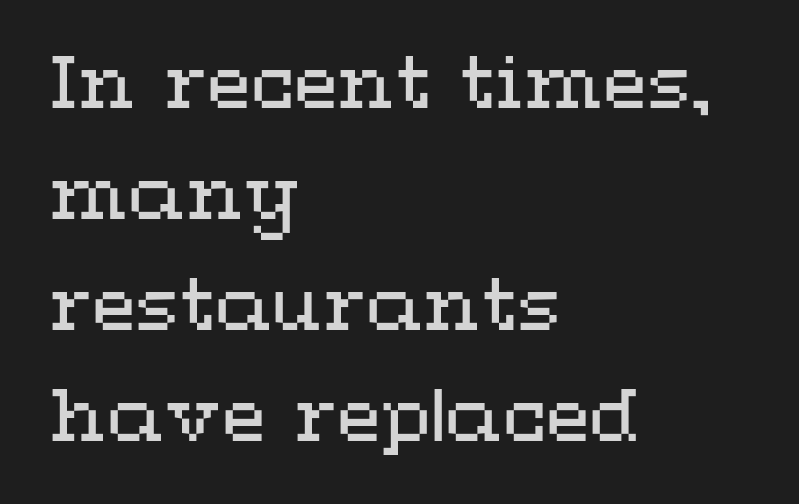
Q: Is the text bold? A: No.
Q: Is the text italic (slanted)? A: No, it is upright.
Q: Is the text underlined? A: No.
Q: How is the paragraph aligned? A: Left-aligned.
Q: Is the spacing between letters normal or unusually wide? A: Normal.
Q: Is the spacing between lines tight, normal or loose? A: Normal.
Q: Width (condensed, normal, or wide)? A: Wide.
Q: Stroke contrast? A: Medium.
Q: x-height? A: Medium.
Q: Monospaced? A: No.
